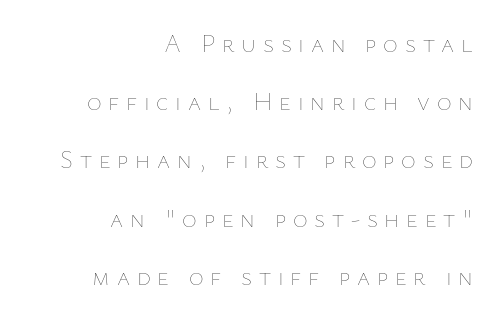
Ink coverage per letter is moderate at most. Does the copy run flush right? Yes — the right margin is perfectly even. A typesetter would call this leading open, well beyond the default. These lines were composed using upright roman letters.
